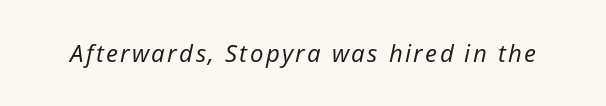
The image shows 24 px text type, italic (leaning right); set not underlined.
